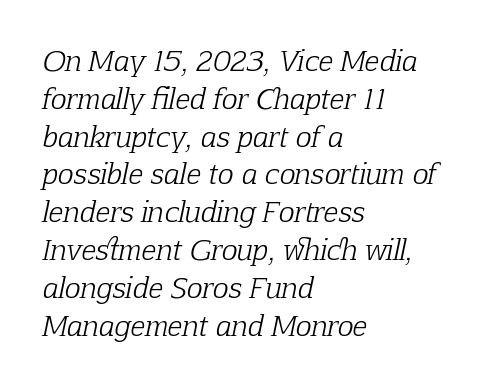
Q: Is the text bold? A: No.
Q: Is the text italic (slanted)? A: Yes, it leans right by about 12 degrees.
Q: Is the text underlined? A: No.
Q: How is the paragraph aligned? A: Left-aligned.
Q: Is the spacing between letters normal or unusually wide? A: Normal.
Q: Is the spacing between lines tight, normal or loose? A: Normal.
